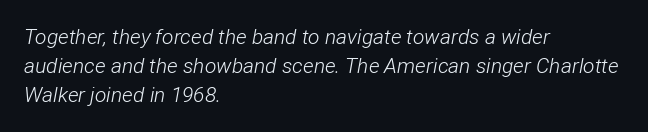
Q: Is the text bold? A: No.
Q: Is the text italic (slanted)? A: Yes, it leans right by about 12 degrees.
Q: Is the text underlined? A: No.
Q: How is the paragraph aligned? A: Left-aligned.
Q: Is the spacing between letters normal or unusually wide? A: Normal.
Q: Is the spacing between lines tight, normal or loose? A: Normal.
